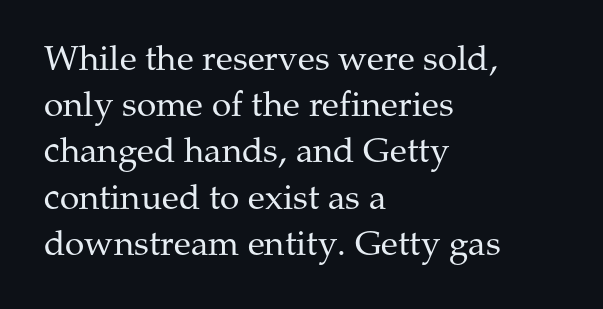
Q: Is the text bold? A: No.
Q: Is the text italic (slanted)? A: No, it is upright.
Q: Is the typeface a serif or a sans-serif typeface? A: Serif.
Q: Is the text underlined? A: No.
Q: How is the paragraph aligned? A: Left-aligned.
Q: Is the spacing between letters normal or unusually wide? A: Normal.
Q: Is the spacing between lines tight, normal or loose? A: Normal.
Q: Width (condensed, normal, or wide)? A: Normal.
Q: Stroke contrast? A: Medium.
Q: x-height? A: Medium.
Q: Monospaced? A: No.
